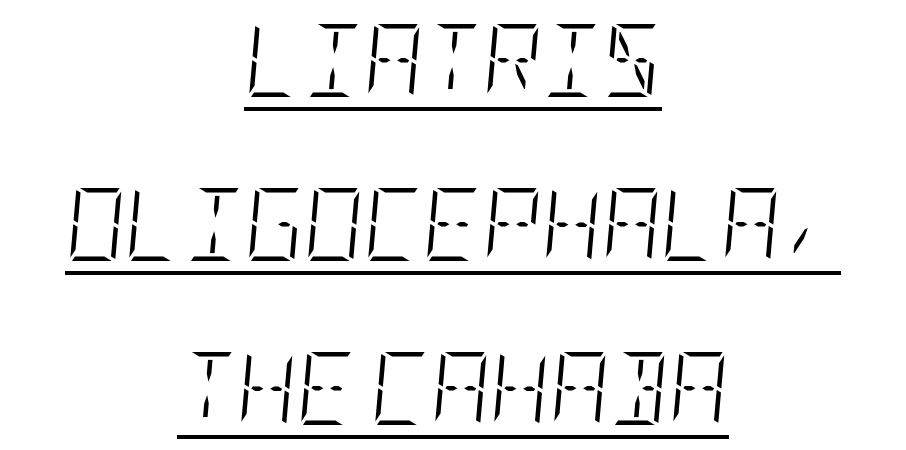
Like a heading marked for emphasis, these lines bear an underscore. Does the lettering tilt? It does — this is italic. Widely set lines give the paragraph a tall, airy silhouette. The rendering positions every line midway between the sides. Spacing between characters is what you'd get straight out of the box.
